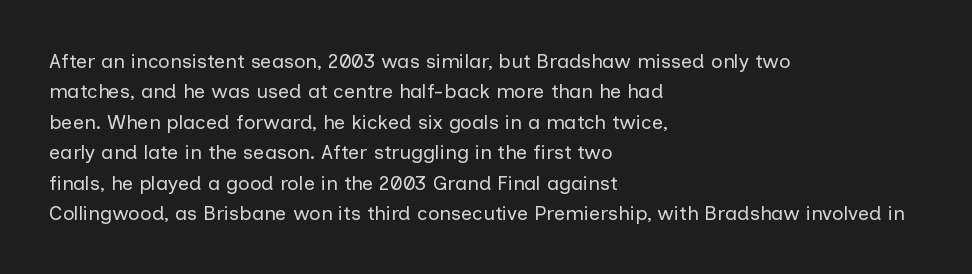
{"italic": "no", "bold": "no", "underline": "no", "align": "left", "line_spacing": "normal", "line_spacing_ratio": 1.52, "letter_spacing": "normal", "letter_spacing_em": 0.0, "glyph_px": 20}
